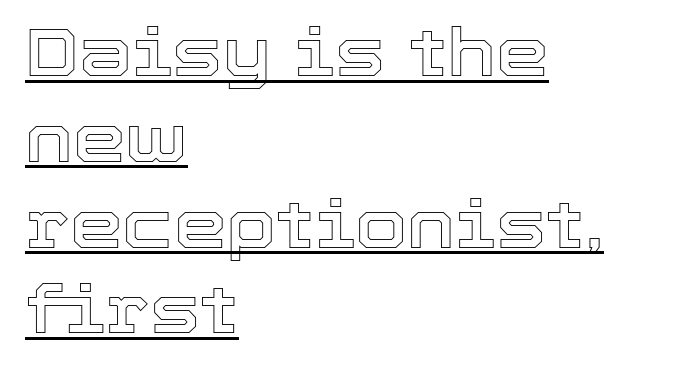
Q: Is the text italic (slanted)? A: No, it is upright.
Q: Is the text underlined? A: Yes.
Q: How is the paragraph aligned? A: Left-aligned.
Q: Is the spacing between letters normal or unusually wide? A: Normal.
Q: Is the spacing between lines tight, normal or loose? A: Normal.
Q: Width (condensed, normal, or wide)? A: Normal.
Q: x-height? A: Medium.
Q: Monospaced? A: No.
